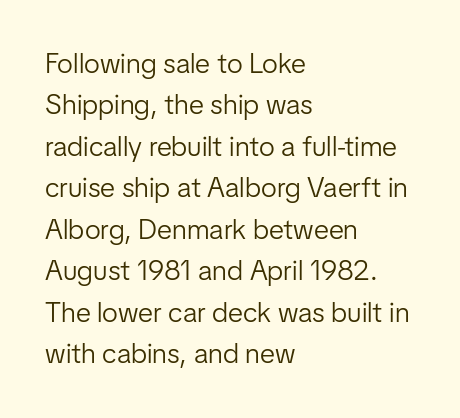
The image shows 28 px light sans-serif type, upright; set left-aligned, normal line spacing (1.48x), normal letter spacing, not underlined; low stroke contrast and a medium x-height.
